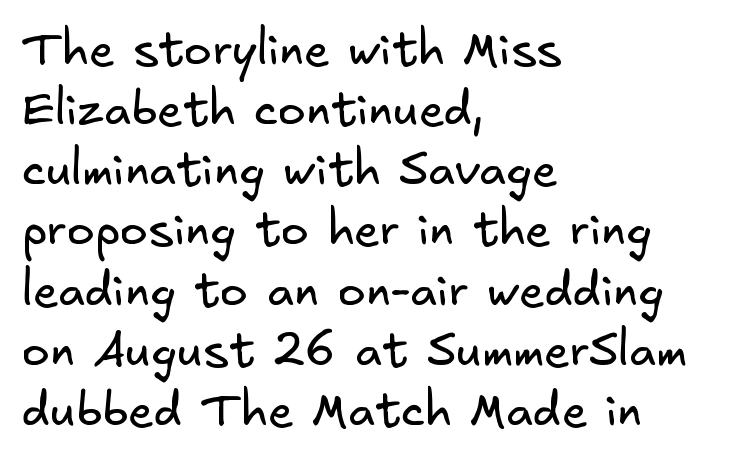
The image shows 47 px regular-weight sans-serif type; set left-aligned, normal line spacing (1.28x), normal letter spacing, not underlined; low stroke contrast and a small x-height.
